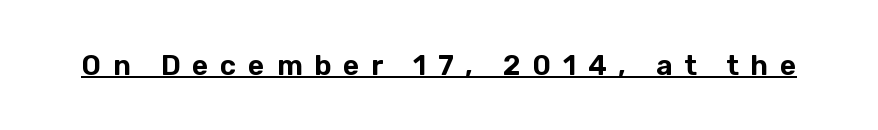
The image shows 28 px sans-serif type, upright; set unusually wide letter spacing (+0.42 em), underlined; low stroke contrast and a medium x-height.
